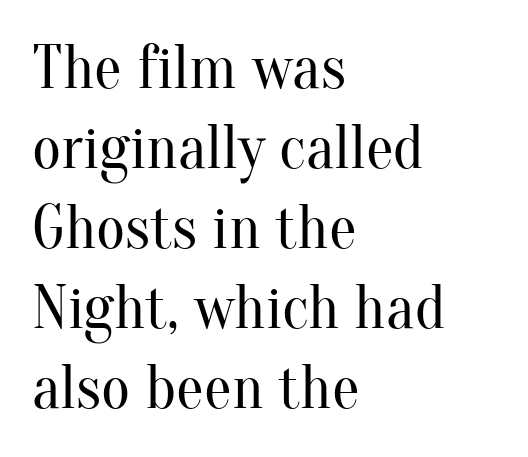
{"serif": "yes", "italic": "no", "bold": "no", "weight": "regular", "width": "normal", "stroke_contrast": "medium", "x_height": "small", "monospaced": "no", "underline": "no", "align": "left", "line_spacing": "normal", "line_spacing_ratio": 1.29, "letter_spacing": "normal", "letter_spacing_em": 0.0, "glyph_px": 62}
